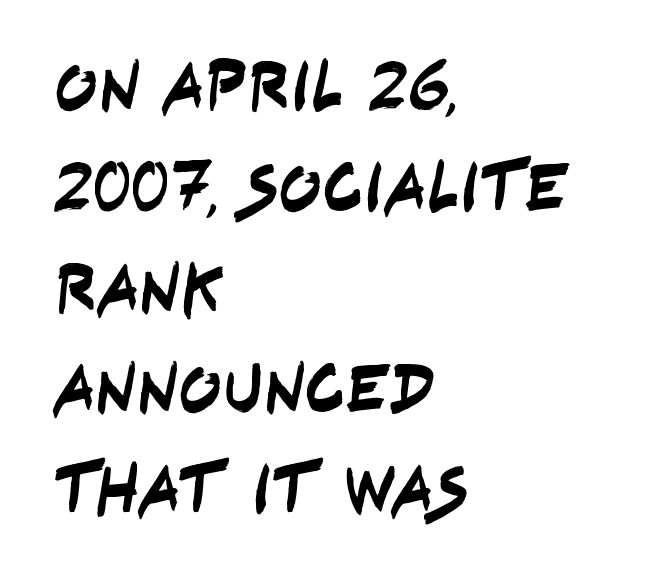
The letterforms sit shoulder to shoulder at normal distance. Proportional: the letters do not fall into vertical columns. Note: no serifs on the glyphs. Compared with a centered layout, this one pins lines to the left instead. The passage shown stacks its lines at a standard gap. Glance below the letters and you will spot only blank space.
